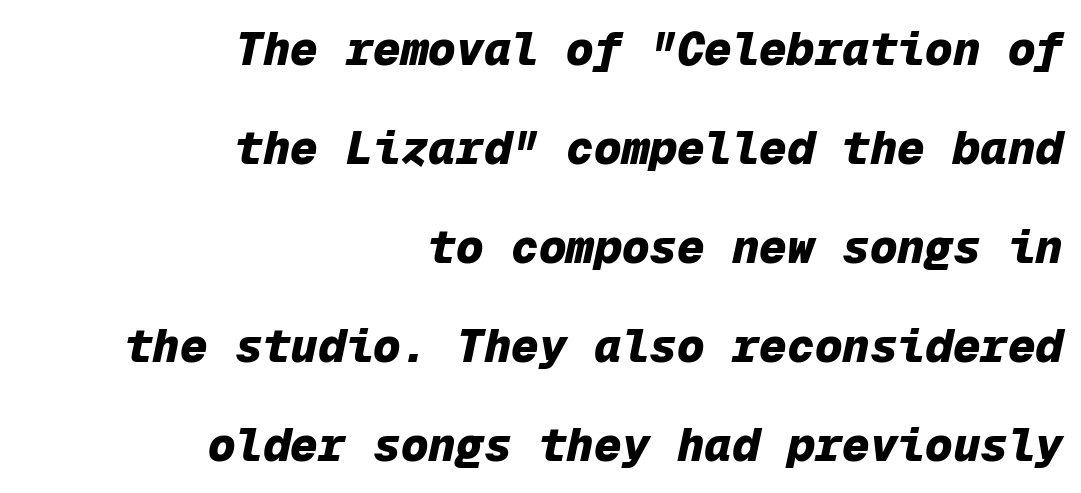
Q: Is the text bold? A: Yes.
Q: Is the text italic (slanted)? A: Yes, it leans right by about 12 degrees.
Q: Is the text underlined? A: No.
Q: How is the paragraph aligned? A: Right-aligned.
Q: Is the spacing between letters normal or unusually wide? A: Normal.
Q: Is the spacing between lines tight, normal or loose? A: Loose.
Q: Width (condensed, normal, or wide)? A: Normal.
Q: Stroke contrast? A: Low.
Q: x-height? A: Medium.
Q: Monospaced? A: Yes.
